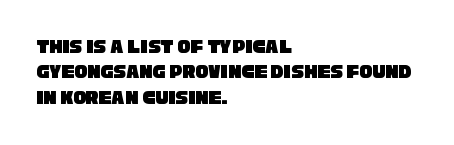
Q: Is the text underlined? A: No.
Q: How is the paragraph aligned? A: Left-aligned.
Q: Is the spacing between letters normal or unusually wide? A: Normal.
